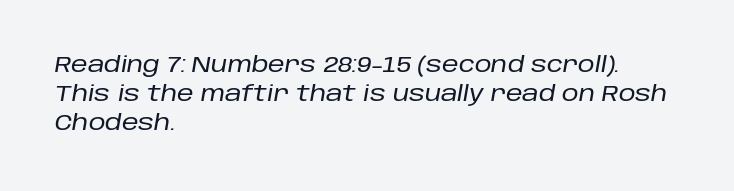
Left-aligned paragraph, ragged on the right. An italicized treatment has been applied to the whole sample. The gap between lines stays unmarked. Regarding leading, the lines here are spaced in the standard way.
